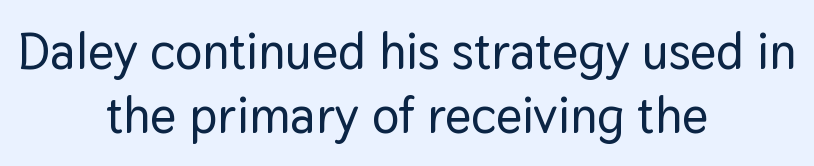
The letters carry no serifs — their stems end cleanly without finishing strokes. Summary of vertical rhythm: regular, with standard interline spacing. Varying glyph widths throughout — classic text-font behaviour. Line starts and ends both wander, symmetrically.
